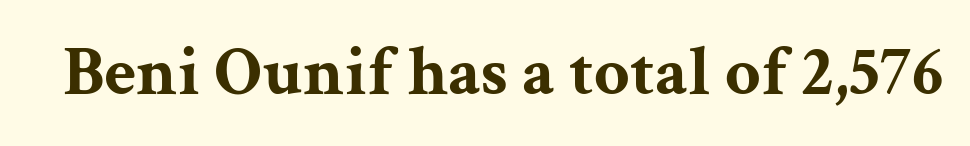
{"serif": "yes", "italic": "no", "bold": "yes", "weight": "bold", "width": "wide", "stroke_contrast": "medium", "x_height": "medium", "monospaced": "no", "underline": "no", "letter_spacing": "normal", "letter_spacing_em": 0.0, "glyph_px": 70}
